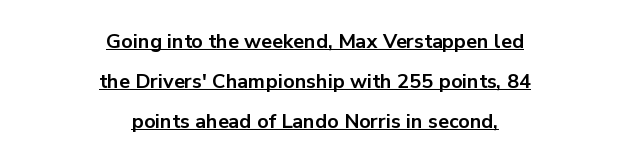
{"italic": "no", "bold": "yes", "underline": "yes", "align": "center", "line_spacing": "loose", "line_spacing_ratio": 2.0, "letter_spacing": "normal", "letter_spacing_em": 0.0, "glyph_px": 20}
